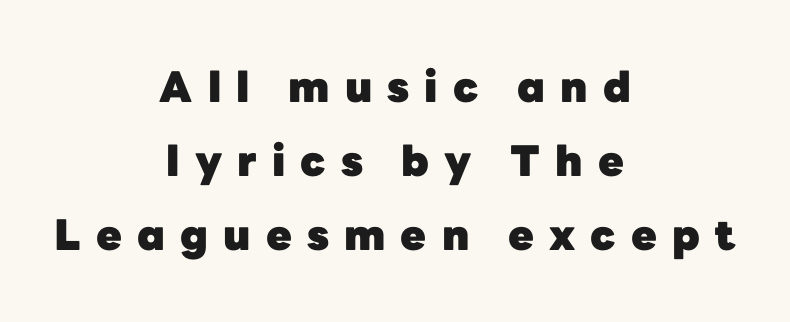
The image shows 42 px heavy sans-serif type, upright; set centered, line spacing 1.76x, unusually wide letter spacing (+0.36 em), not underlined; low stroke contrast and a medium x-height.
